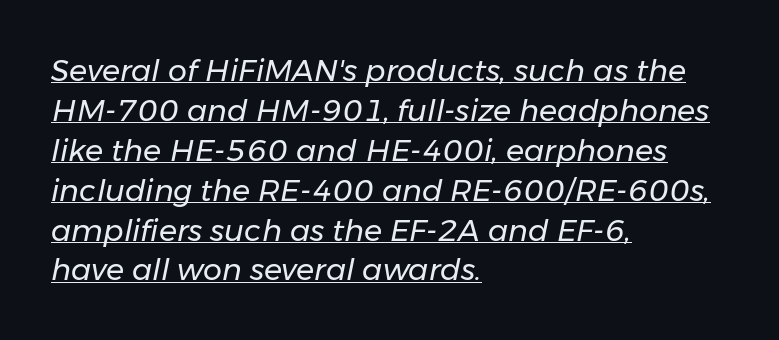
The image shows 30 px regular-weight type, italic (leaning right); set left-aligned, normal line spacing (1.33x), normal letter spacing, underlined; low stroke contrast and a medium x-height.
